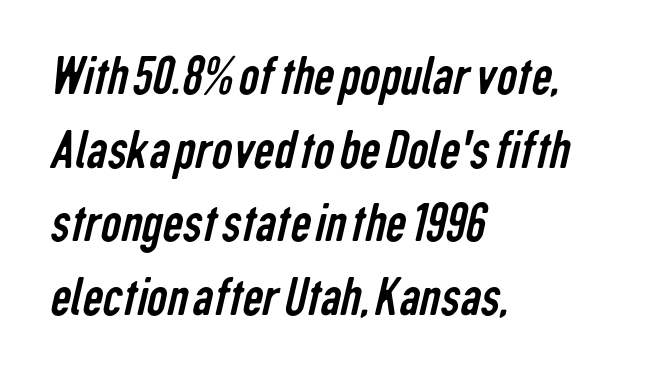
Is the letter spacing exaggerated? No — it looks like the ordinary default. The font is comparable to plain body text, perhaps lighter. Is there much room between lines? A standard amount, neither cramped nor airy. Is this a fixed-width face? No — the glyphs have proportional, varying widths. Look at the bottom of the vertical strokes: they stop flat, with no serifs. Any mark beneath the type? The region is blank.
